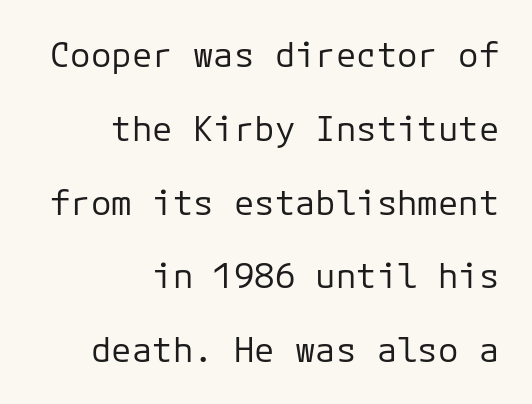
Nothing unusual about the tracking: characters are spaced as the font intends. The passage shown is typeset with a sans-serif family. Type without underlining. Widely set lines give the paragraph a tall, airy silhouette.
